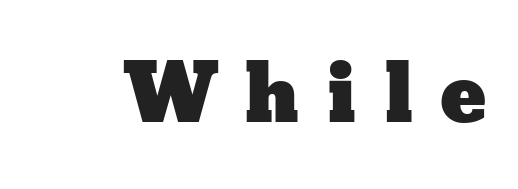
The image shows 78 px wide type, upright; set unusually wide letter spacing (+0.34 em), not underlined; low stroke contrast and a medium x-height.
